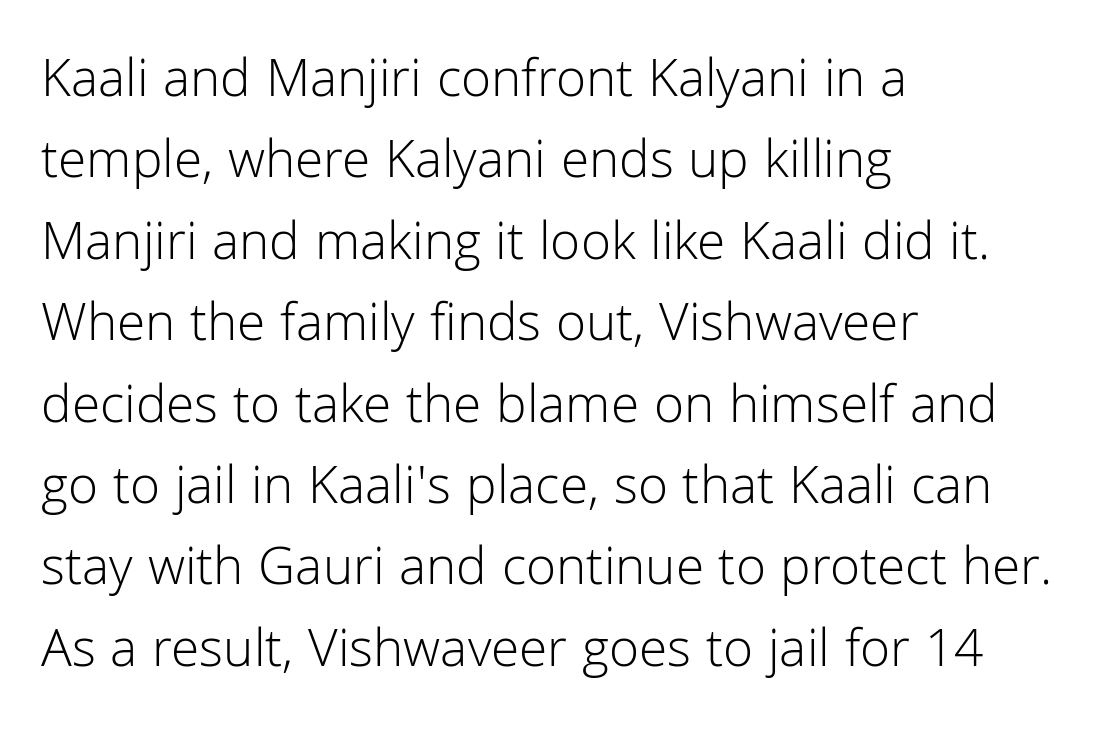
Unlike a traditional serif, this face leaves its strokes unadorned. Line beginnings align vertically; line endings do not. Here the designer chose a conventional face with non-uniform glyph widths. The foot of each line stays bare and open. Vertical stems look standard width or narrower in stroke. Observe the ordinary spacing: letters are neighbours, not strangers.
